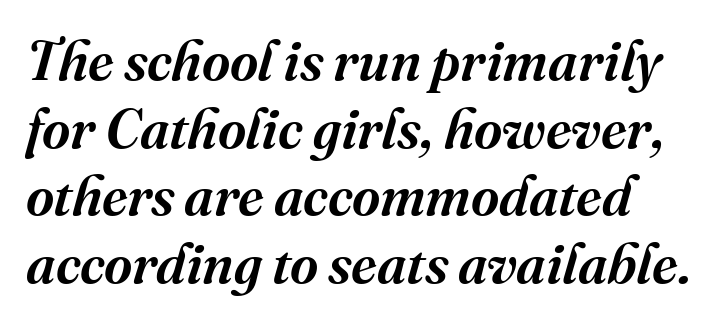
{"serif": "yes", "italic": "yes", "lean": "right", "slant_degrees": 16, "width": "normal", "stroke_contrast": "medium", "x_height": "medium", "monospaced": "no", "underline": "no", "line_spacing_ratio": 1.23, "letter_spacing": "normal", "letter_spacing_em": 0.0, "glyph_px": 55}
